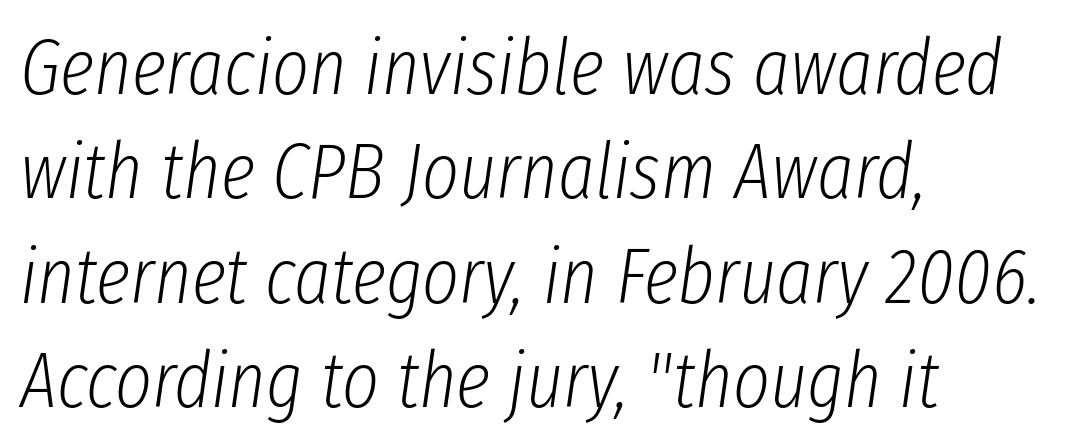
The image shows 79 px light, condensed type, italic (leaning right); set left-aligned, normal line spacing (1.32x), normal letter spacing, not underlined; low stroke contrast and a medium x-height.
